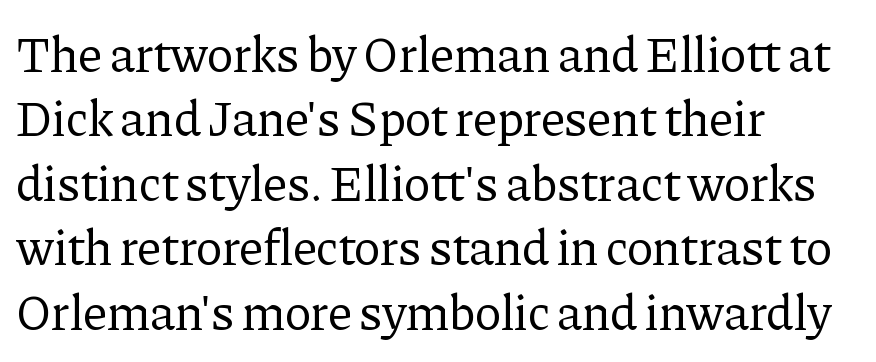
Q: Is the text bold? A: No.
Q: Is the text italic (slanted)? A: No, it is upright.
Q: Is the typeface a serif or a sans-serif typeface? A: Serif.
Q: Is the text underlined? A: No.
Q: How is the paragraph aligned? A: Left-aligned.
Q: Is the spacing between letters normal or unusually wide? A: Normal.
Q: Is the spacing between lines tight, normal or loose? A: Normal.
Q: Width (condensed, normal, or wide)? A: Normal.
Q: Stroke contrast? A: Low.
Q: x-height? A: Medium.
Q: Monospaced? A: No.
